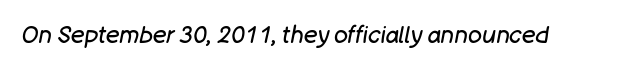
The strokes carry an ordinary text weight at most. Has an underline been added? It has not. Tracking here is standard; glyphs follow each other at the usual distance. Posture: slanted.
